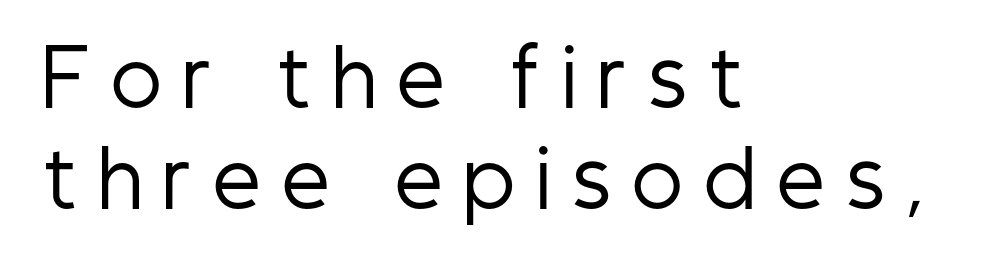
Q: Is the text bold? A: No.
Q: Is the text italic (slanted)? A: No, it is upright.
Q: Is the typeface a serif or a sans-serif typeface? A: Sans-serif.
Q: Is the text underlined? A: No.
Q: How is the paragraph aligned? A: Left-aligned.
Q: Is the spacing between letters normal or unusually wide? A: Unusually wide.
Q: Is the spacing between lines tight, normal or loose? A: Normal.
Q: Width (condensed, normal, or wide)? A: Condensed.
Q: Stroke contrast? A: Low.
Q: x-height? A: Medium.
Q: Monospaced? A: No.
